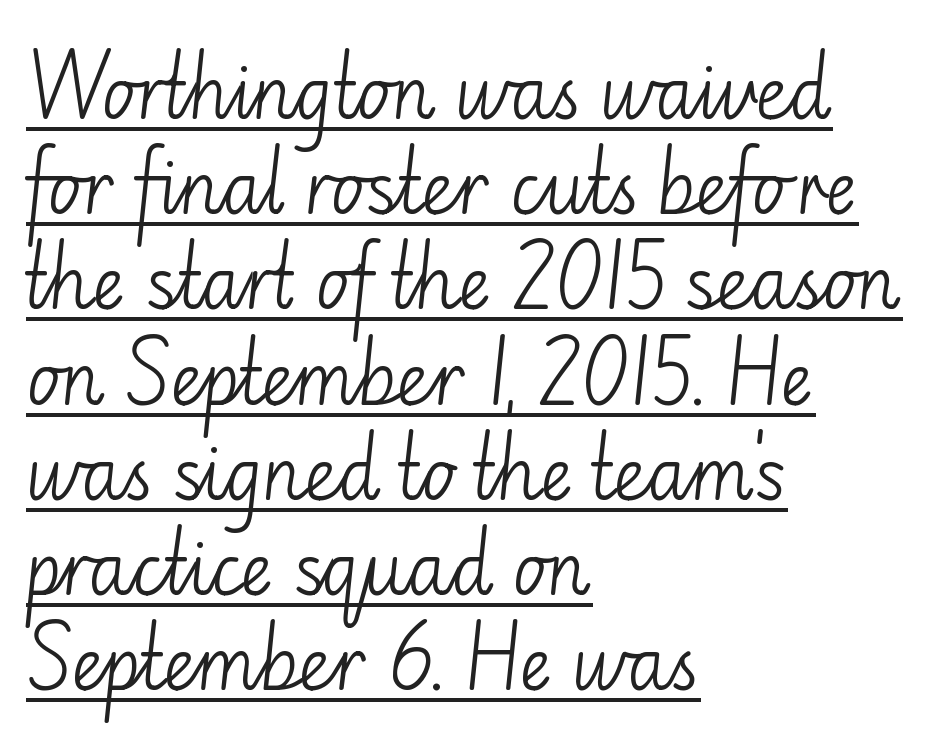
Q: Is the text bold? A: No.
Q: Is the text italic (slanted)? A: Yes.
Q: Is the typeface a serif or a sans-serif typeface? A: Sans-serif.
Q: Is the text underlined? A: Yes.
Q: How is the paragraph aligned? A: Left-aligned.
Q: Is the spacing between letters normal or unusually wide? A: Normal.
Q: Is the spacing between lines tight, normal or loose? A: Normal.
Q: Width (condensed, normal, or wide)? A: Normal.
Q: Stroke contrast? A: Low.
Q: x-height? A: Small.
Q: Monospaced? A: No.
